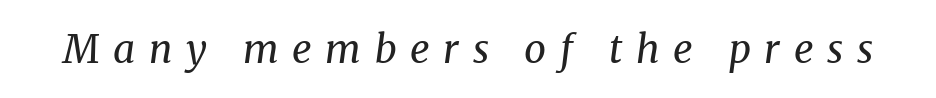
You could only call the tracking loose — the letters float apart. Spacing verdict: proportional, widths tailored to each character. Font category for this specimen: serif. Italic? Definitely — the glyphs are oblique.
